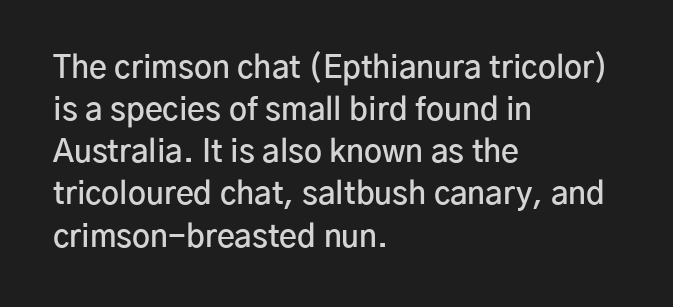
The image shows 31 px semibold sans-serif type, upright; set left-aligned, normal line spacing (1.36x), normal letter spacing, not underlined; low stroke contrast and a medium x-height.
